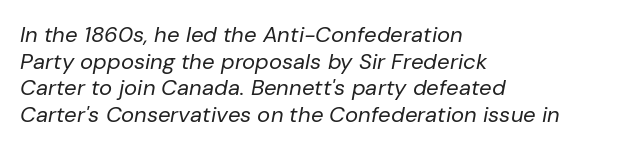
{"italic": "yes", "lean": "right", "slant_degrees": 10, "bold": "no", "underline": "no", "align": "left", "line_spacing_ratio": 1.21, "letter_spacing": "normal", "letter_spacing_em": 0.0, "glyph_px": 22}
